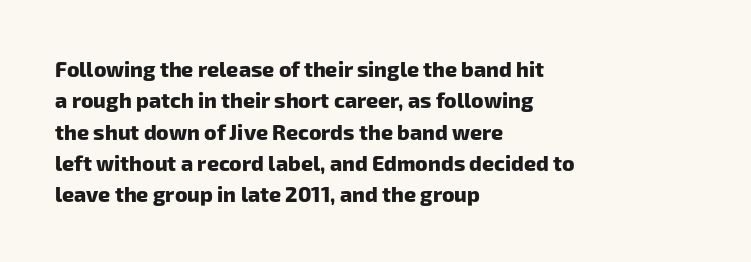
Letter spacing: default. The ragged edge is on the right, which tells us the setting is flush left. Pretty heavy lettering here — definitely bold. Successive baselines arrive at the customary interval. The baseline area is clear.
